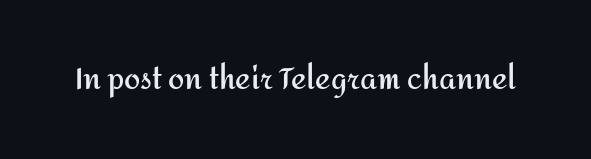
Stroke thickness is high; the sample reads as a true bold. The passage shown is typed in a proportional face where columns would drift. Short note: letters normally spaced. No feet cap the strokes, marking this as sans-serif type. Glance below the letters and you will spot only blank space.
